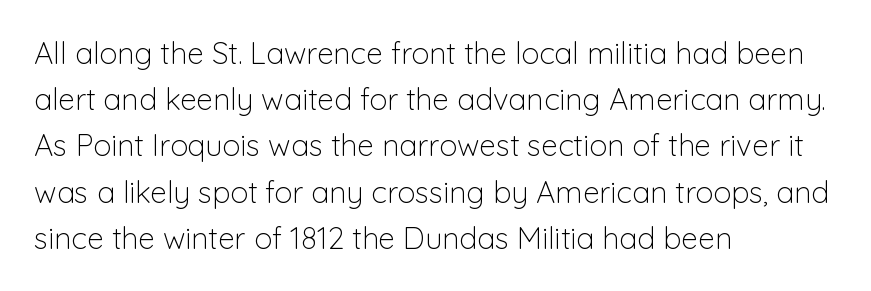
The image shows 30 px light sans-serif type, upright; set left-aligned, normal line spacing (1.54x), normal letter spacing, not underlined; low stroke contrast and a medium x-height.
